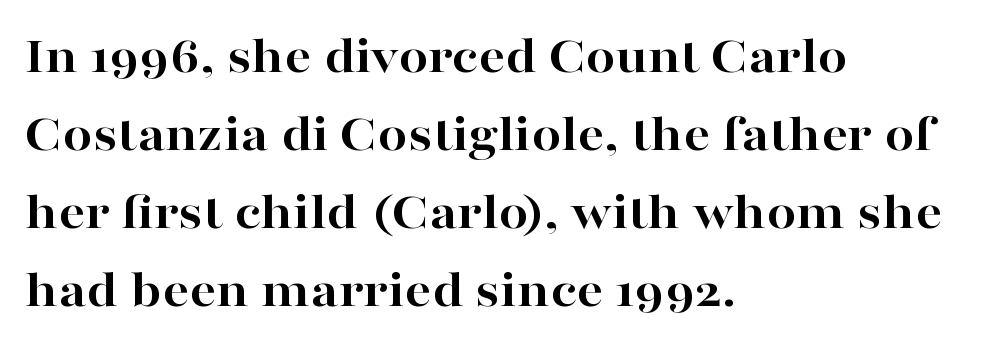
The image shows 53 px bold, wide serif type, upright; set left-aligned, normal line spacing (1.47x), normal letter spacing, not underlined; high stroke contrast and a medium x-height.
